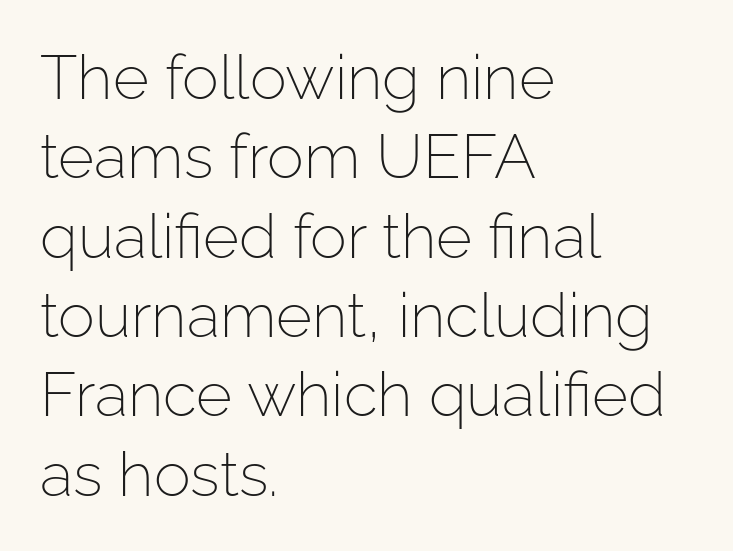
The image shows 62 px light sans-serif type, upright; set left-aligned, normal line spacing (1.28x), normal letter spacing, not underlined; low stroke contrast and a medium x-height.
